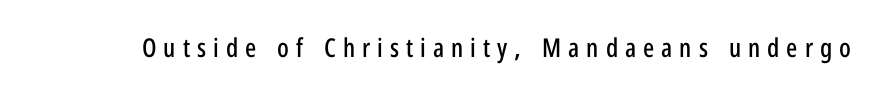
Q: Is the text italic (slanted)? A: No, it is upright.
Q: Is the text underlined? A: No.
Q: Is the spacing between letters normal or unusually wide? A: Unusually wide.
